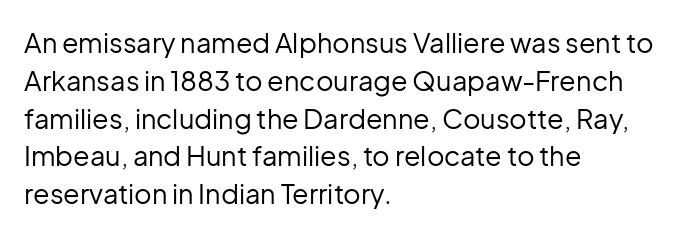
The image shows 27 px text type, upright; set left-aligned, normal line spacing (1.4x), normal letter spacing, not underlined.
